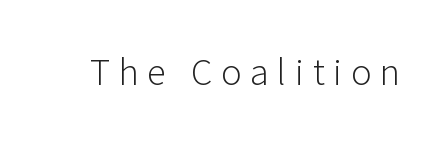
Q: Is the text bold? A: No.
Q: Is the text italic (slanted)? A: No, it is upright.
Q: Is the typeface a serif or a sans-serif typeface? A: Sans-serif.
Q: Is the text underlined? A: No.
Q: Is the spacing between letters normal or unusually wide? A: Unusually wide.
Q: Width (condensed, normal, or wide)? A: Normal.
Q: Stroke contrast? A: Low.
Q: x-height? A: Medium.
Q: Monospaced? A: No.
